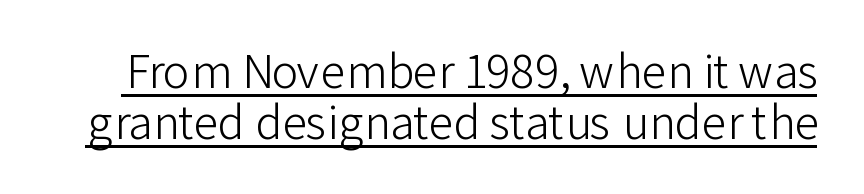
Stroke terminals: plain, sans-serif. The cut favours lightness, reaching ordinary text weight at its darkest. Vertical strokes here are truly vertical. The words here are underlined. You could barely slide anything between these rows.
